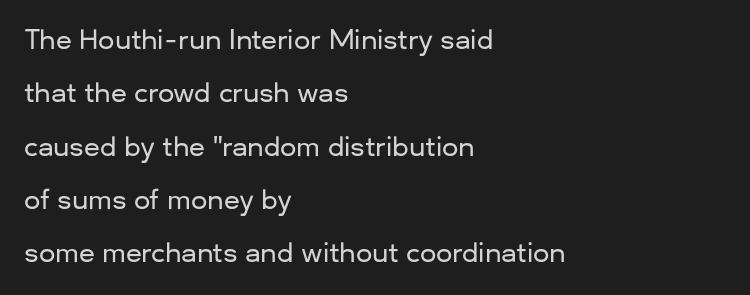
The image shows 26 px text type, upright; set left-aligned, loose line spacing (2.05x), normal letter spacing, not underlined.
